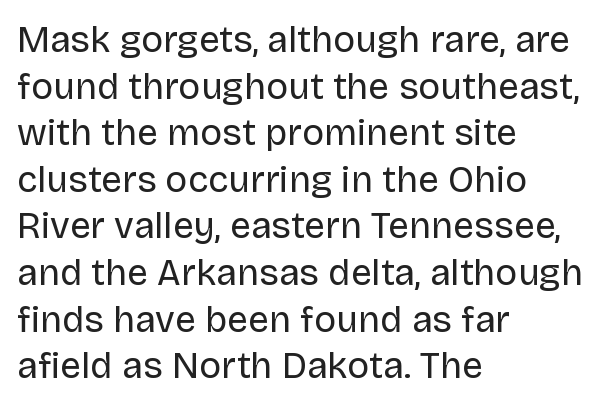
{"serif": "no", "italic": "no", "bold": "no", "weight": "regular", "width": "normal", "stroke_contrast": "low", "x_height": "large", "monospaced": "no", "underline": "no", "align": "left", "line_spacing": "normal", "line_spacing_ratio": 1.26, "letter_spacing": "normal", "letter_spacing_em": 0.0, "glyph_px": 37}
